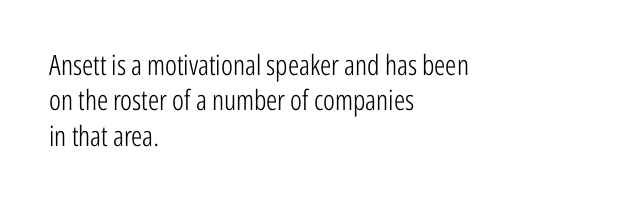
Lines of text with bare space underneath. The characters are drawn with everyday or finer stroke widths. The paragraph shown leans on its left margin. Does extra space separate the letters? No, they use regular spacing. The lettering holds an erect, upright posture throughout.
